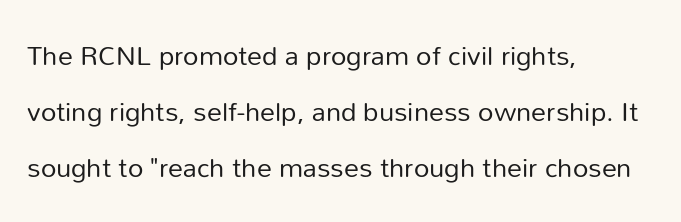
{"italic": "no", "bold": "no", "underline": "no", "align": "left", "line_spacing": "loose", "line_spacing_ratio": 2.08, "letter_spacing": "normal", "letter_spacing_em": 0.0, "glyph_px": 27}
